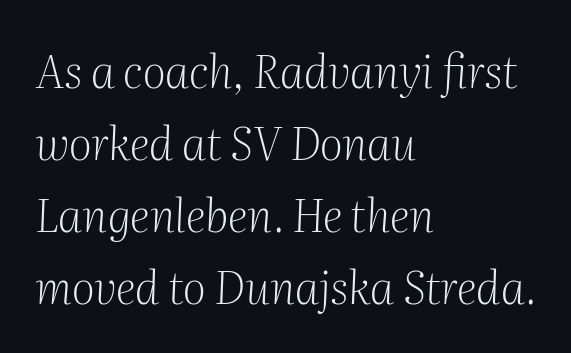
Short and long lines alike share a common starting point at left. Each letter keeps its own natural width here, so spacing adapts to shape. The letters look calm and open, with moderate or lighter stems. The glyphs look as if they've been sheared to an angle. The zone under the glyphs is completely vacant. Does extra space separate the letters? No, they use regular spacing.
